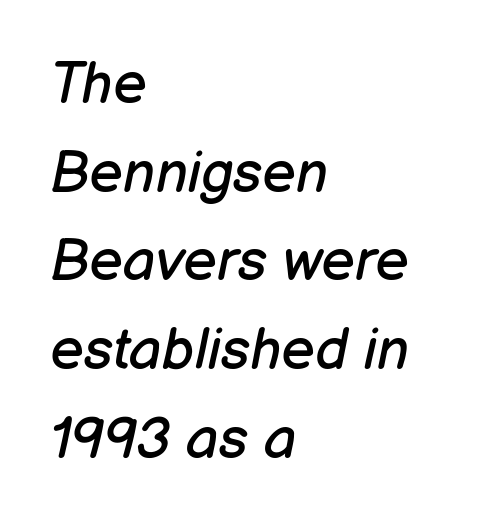
Q: Is the text bold? A: No.
Q: Is the text italic (slanted)? A: Yes, it leans right by about 12 degrees.
Q: Is the text underlined? A: No.
Q: How is the paragraph aligned? A: Left-aligned.
Q: Is the spacing between letters normal or unusually wide? A: Normal.
Q: Is the spacing between lines tight, normal or loose? A: Normal.
Q: Width (condensed, normal, or wide)? A: Normal.
Q: Stroke contrast? A: Low.
Q: x-height? A: Medium.
Q: Monospaced? A: No.
